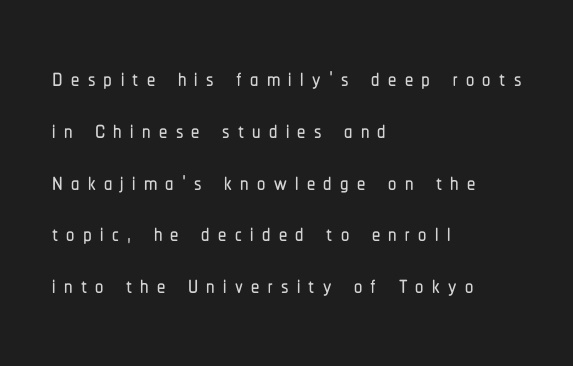
The image shows 33 px condensed sans-serif type, upright; set left-aligned, normal line spacing (1.57x), unusually wide letter spacing (+0.25 em), not underlined; low stroke contrast and a medium x-height.
